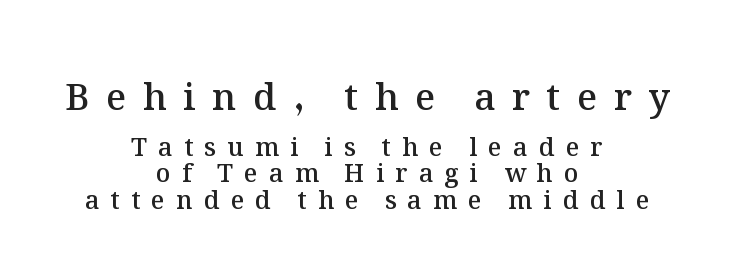
{"italic": "no", "bold": "semi", "weight": "semibold", "width": "normal", "stroke_contrast": "medium", "x_height": "medium", "monospaced": "no", "underline": "no", "align": "center", "line_spacing": "tight", "line_spacing_ratio": 1.06, "letter_spacing": "wide", "letter_spacing_em": 0.45, "larger_block": "first", "size_ratio": 1.48, "glyph_px": 37}
